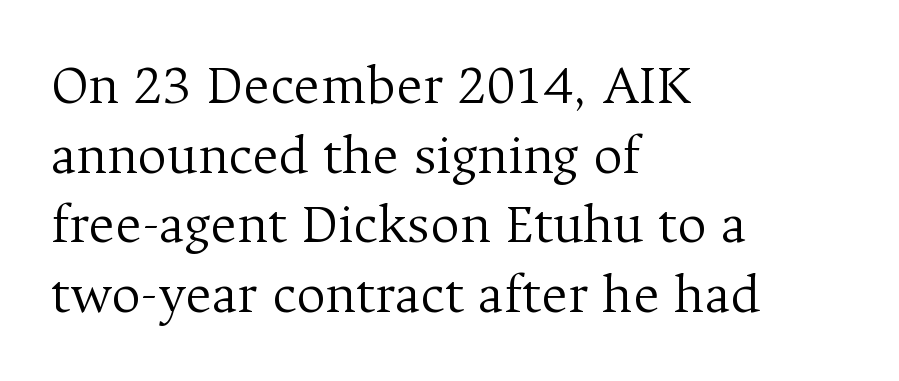
The image shows 57 px light serif type, upright; set left-aligned, line spacing 1.22x, normal letter spacing, not underlined; medium stroke contrast and a medium x-height.
